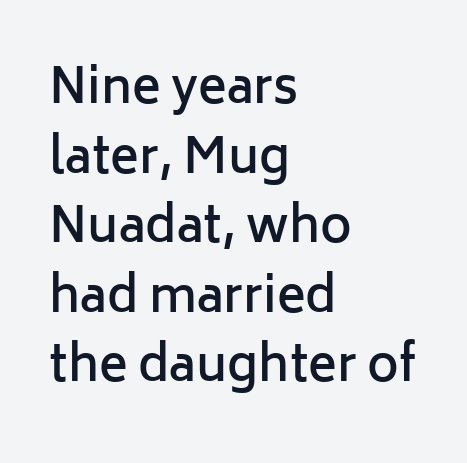
Honestly, there is no underline to notice here at all. Line starts are locked; line ends wander. This block has exactly the height ordinary leading produces. Letter spacing: default. Are there feet on the stems? There aren't — it's a sans.
